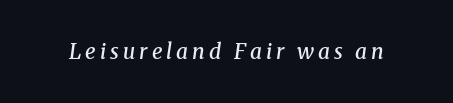
The image shows 21 px text type, italic (leaning right); set not underlined.
